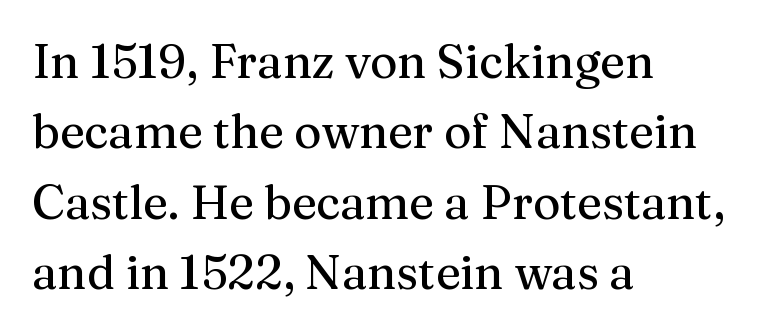
The image shows 47 px serif type, upright; set left-aligned, normal line spacing (1.5x), normal letter spacing, not underlined; medium stroke contrast and a medium x-height.
